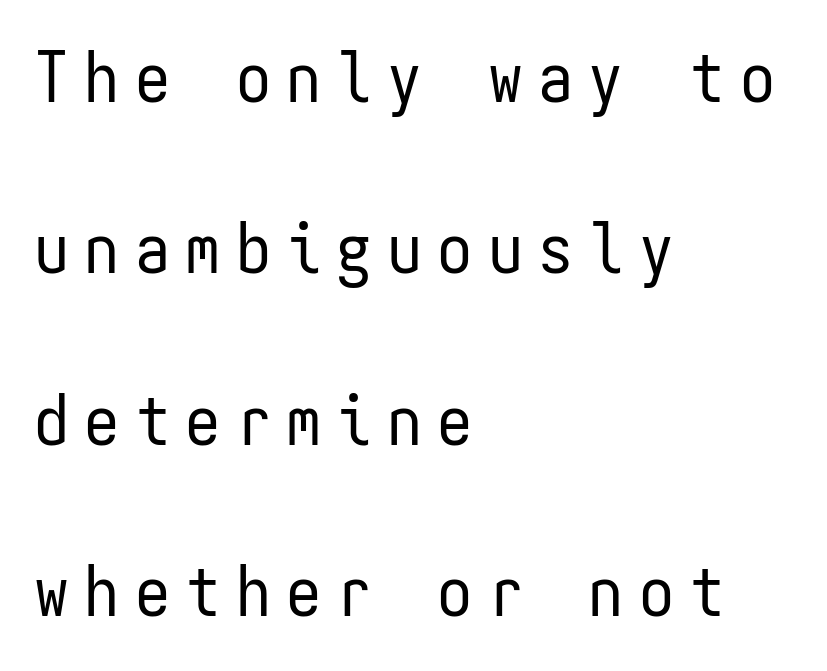
Q: Is the text bold? A: No.
Q: Is the text italic (slanted)? A: No, it is upright.
Q: Is the typeface a serif or a sans-serif typeface? A: Sans-serif.
Q: Is the text underlined? A: No.
Q: How is the paragraph aligned? A: Left-aligned.
Q: Is the spacing between letters normal or unusually wide? A: Unusually wide.
Q: Is the spacing between lines tight, normal or loose? A: Loose.
Q: Width (condensed, normal, or wide)? A: Condensed.
Q: Stroke contrast? A: Low.
Q: x-height? A: Medium.
Q: Monospaced? A: Yes.
